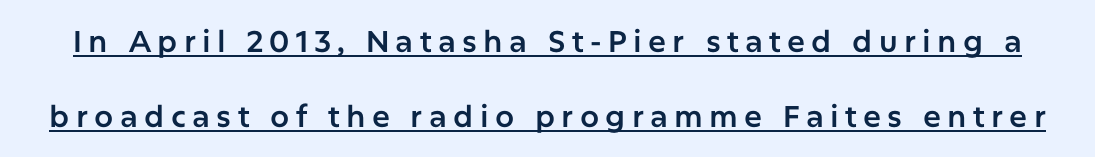
The image shows 30 px sans-serif type, upright; set loose line spacing (2.49x), unusually wide letter spacing (+0.21 em), underlined; low stroke contrast and a medium x-height.
